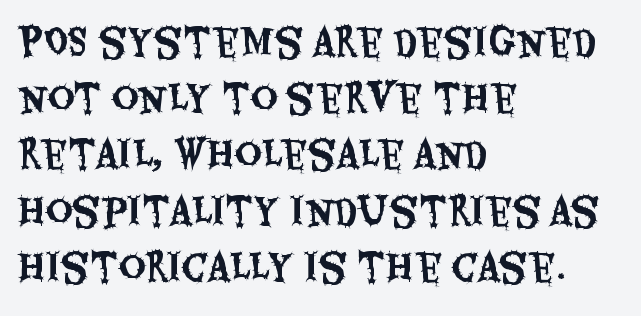
The image shows 37 px condensed sans-serif type, upright; set left-aligned, normal line spacing (1.52x), normal letter spacing, not underlined; medium stroke contrast and a large x-height.
